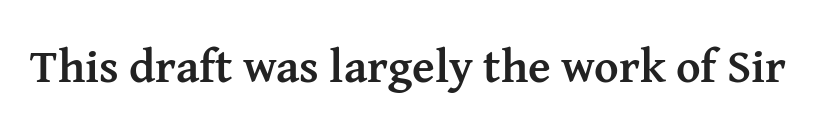
{"serif": "yes", "italic": "no", "bold": "yes", "weight": "semibold", "width": "normal", "stroke_contrast": "medium", "x_height": "medium", "monospaced": "no", "underline": "no", "letter_spacing": "normal", "letter_spacing_em": 0.0, "glyph_px": 47}
